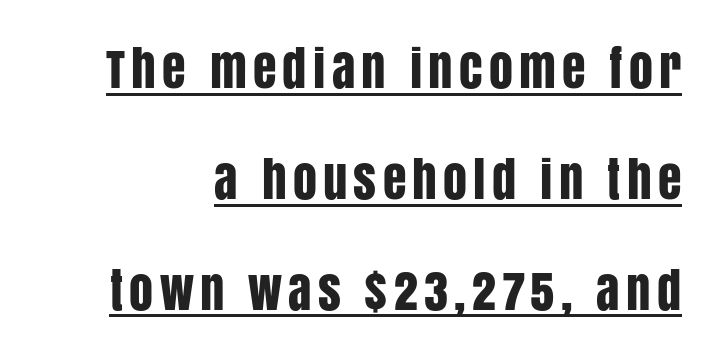
{"serif": "no", "italic": "no", "width": "condensed", "stroke_contrast": "low", "x_height": "large", "monospaced": "no", "underline": "yes", "line_spacing": "loose", "line_spacing_ratio": 2.31, "glyph_px": 48}
